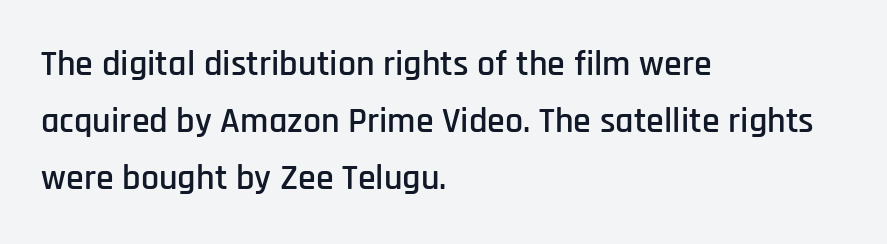
Clear beneath every line of the passage. Does extra space separate the letters? No, they use regular spacing. Each new line begins a customary step beneath the previous one. The paragraph has a hard left edge and a soft right edge. The face used here is proportionally spaced, like ordinary book or web type.
